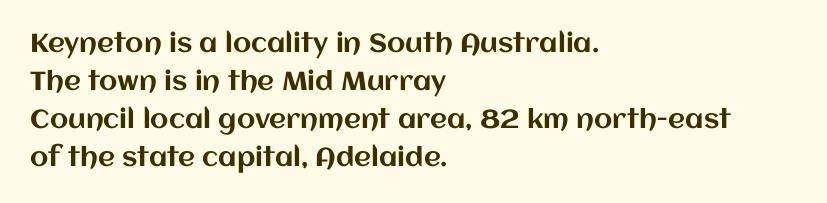
{"italic": "no", "underline": "no", "align": "left", "line_spacing": "normal", "line_spacing_ratio": 1.46, "letter_spacing": "normal", "letter_spacing_em": 0.0, "glyph_px": 26}
